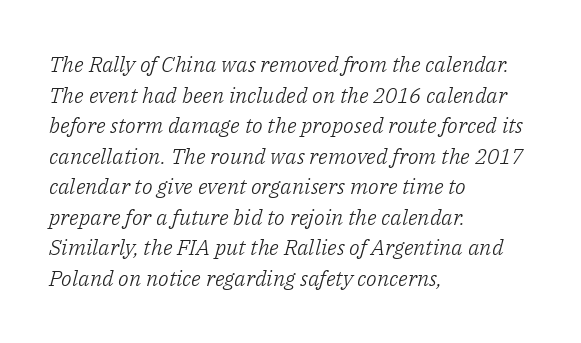
Q: Is the text bold? A: No.
Q: Is the text italic (slanted)? A: Yes, it leans right by about 14 degrees.
Q: Is the text underlined? A: No.
Q: How is the paragraph aligned? A: Left-aligned.
Q: Is the spacing between letters normal or unusually wide? A: Normal.
Q: Is the spacing between lines tight, normal or loose? A: Normal.
